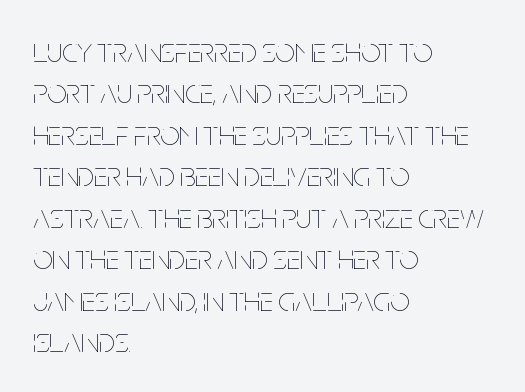
{"italic": "no", "bold": "no", "weight": "thin", "width": "condensed", "stroke_contrast": "low", "x_height": "large", "monospaced": "no", "underline": "no", "align": "left", "line_spacing_ratio": 1.22, "letter_spacing": "normal", "letter_spacing_em": 0.0, "glyph_px": 34}
